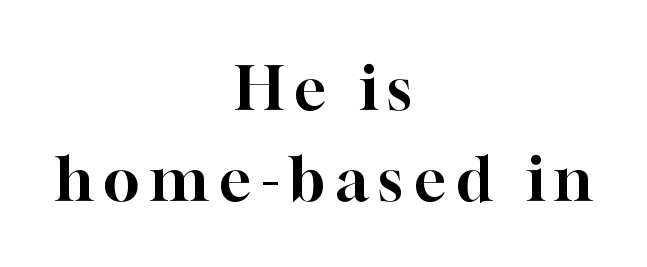
{"serif": "yes", "italic": "no", "width": "normal", "stroke_contrast": "high", "x_height": "medium", "monospaced": "no", "underline": "no", "align": "center", "line_spacing": "normal", "line_spacing_ratio": 1.52, "glyph_px": 60}
